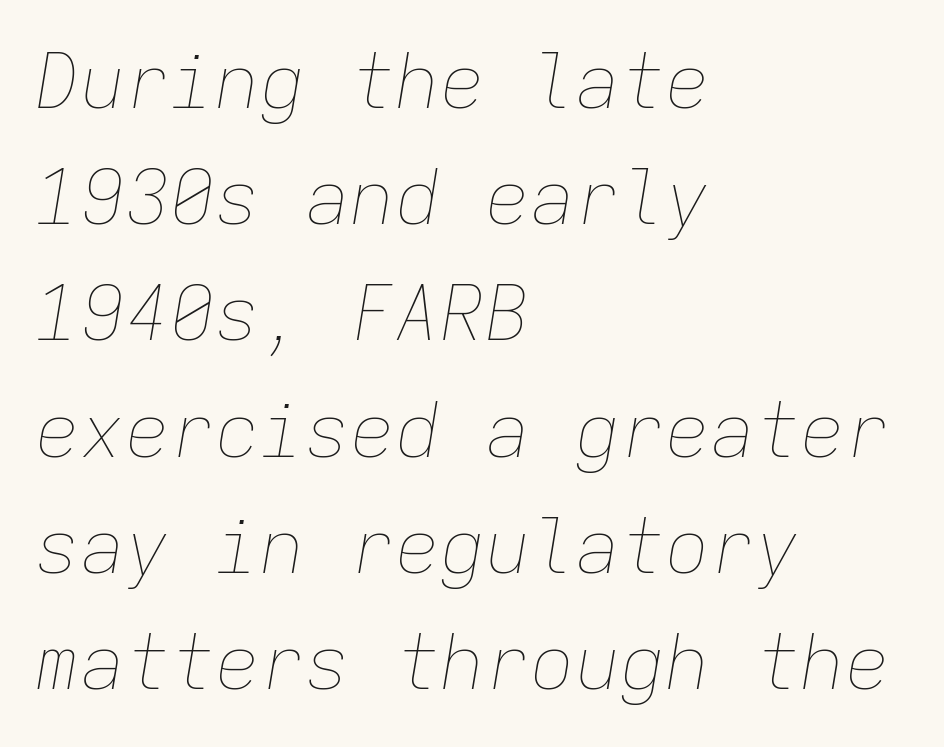
{"italic": "yes", "lean": "right", "slant_degrees": 9, "bold": "no", "weight": "thin", "width": "normal", "stroke_contrast": "low", "x_height": "medium", "monospaced": "yes", "underline": "no", "align": "left", "line_spacing": "normal", "line_spacing_ratio": 1.55, "letter_spacing": "normal", "letter_spacing_em": 0.0, "glyph_px": 75}
